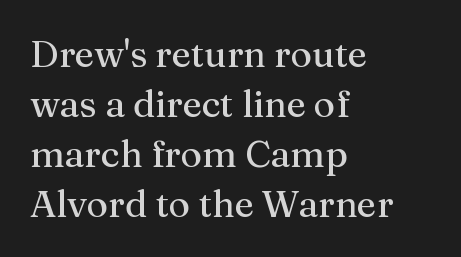
{"serif": "yes", "italic": "no", "width": "normal", "stroke_contrast": "medium", "x_height": "medium", "monospaced": "no", "underline": "no", "align": "left", "line_spacing": "normal", "line_spacing_ratio": 1.35, "letter_spacing": "normal", "letter_spacing_em": 0.0, "glyph_px": 37}
